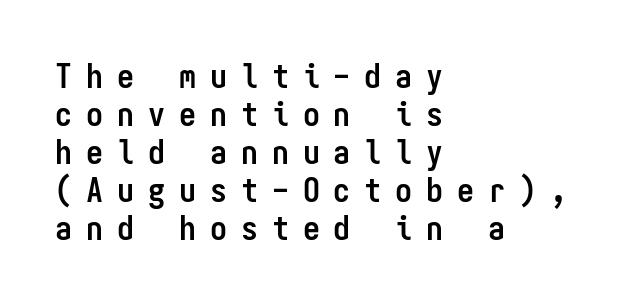
This is sans-serif lettering, the kind often seen on screens and signage. Compared with typical body copy, the letter spacing here is much looser. Reading down the block, your eye returns to a fixed left position each line. Monospaced: the letters line up in strict vertical columns.
